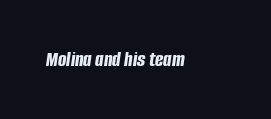
Q: Is the text bold? A: Yes.
Q: Is the text italic (slanted)? A: Yes, it leans right by about 8 degrees.
Q: Is the text underlined? A: No.
Q: Is the spacing between letters normal or unusually wide? A: Normal.
